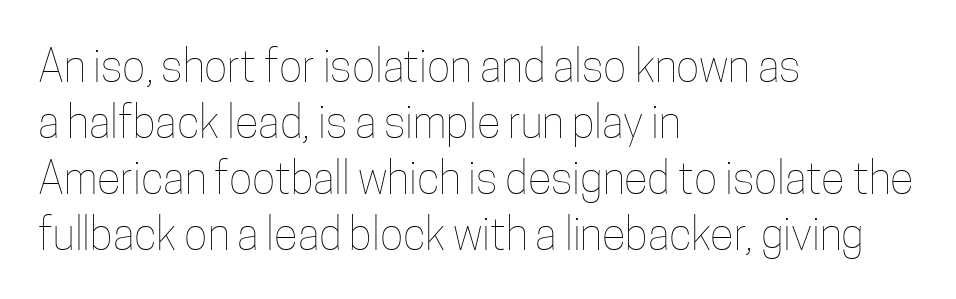
Q: Is the text bold? A: No.
Q: Is the text italic (slanted)? A: No, it is upright.
Q: Is the text underlined? A: No.
Q: How is the paragraph aligned? A: Left-aligned.
Q: Is the spacing between letters normal or unusually wide? A: Normal.
Q: Is the spacing between lines tight, normal or loose? A: Normal.
Q: Width (condensed, normal, or wide)? A: Condensed.
Q: Stroke contrast? A: Low.
Q: x-height? A: Medium.
Q: Monospaced? A: No.
